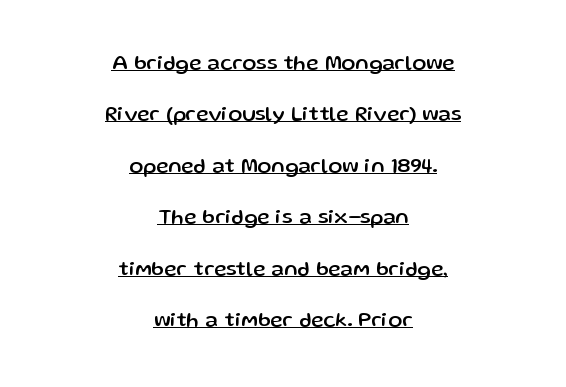
{"italic": "no", "underline": "yes", "align": "center", "line_spacing": "loose", "line_spacing_ratio": 2.45, "letter_spacing": "normal", "letter_spacing_em": 0.0, "glyph_px": 21}
